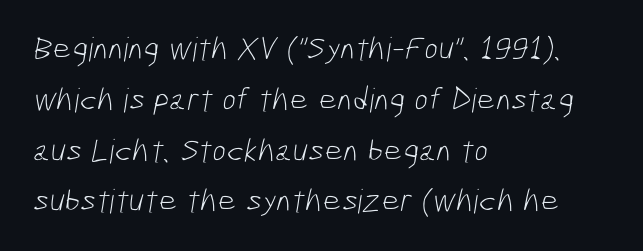
Q: Is the text bold? A: No.
Q: Is the typeface a serif or a sans-serif typeface? A: Sans-serif.
Q: Is the text underlined? A: No.
Q: How is the paragraph aligned? A: Left-aligned.
Q: Is the spacing between letters normal or unusually wide? A: Normal.
Q: Is the spacing between lines tight, normal or loose? A: Normal.
Q: Width (condensed, normal, or wide)? A: Condensed.
Q: Stroke contrast? A: Low.
Q: x-height? A: Medium.
Q: Monospaced? A: No.
